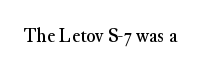
{"italic": "no", "underline": "no", "letter_spacing": "normal", "letter_spacing_em": 0.0, "glyph_px": 21}
